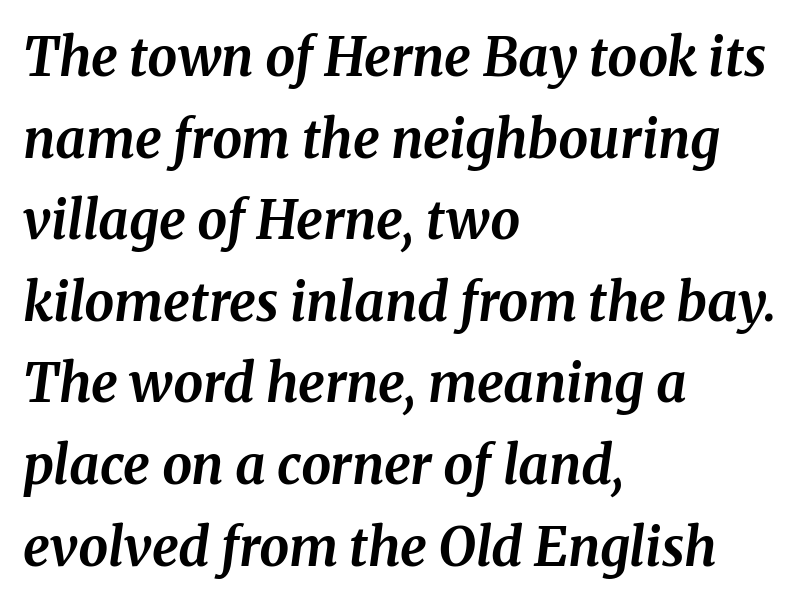
Q: Is the text bold? A: Yes.
Q: Is the text italic (slanted)? A: Yes, it leans right by about 8 degrees.
Q: Is the typeface a serif or a sans-serif typeface? A: Serif.
Q: Is the text underlined? A: No.
Q: How is the paragraph aligned? A: Left-aligned.
Q: Is the spacing between letters normal or unusually wide? A: Normal.
Q: Is the spacing between lines tight, normal or loose? A: Normal.
Q: Width (condensed, normal, or wide)? A: Normal.
Q: Stroke contrast? A: Medium.
Q: x-height? A: Medium.
Q: Monospaced? A: No.
